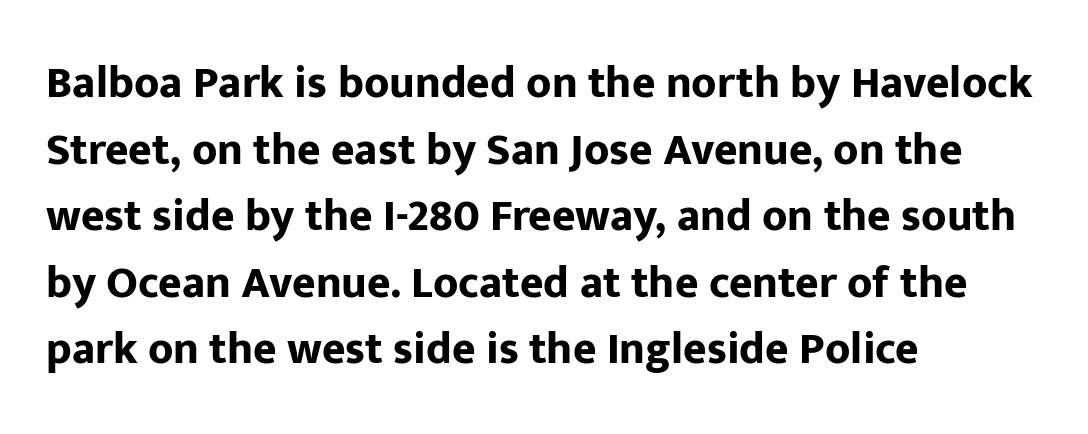
The image shows 45 px bold sans-serif type, upright; set left-aligned, normal line spacing (1.48x), normal letter spacing, not underlined; low stroke contrast and a medium x-height.
